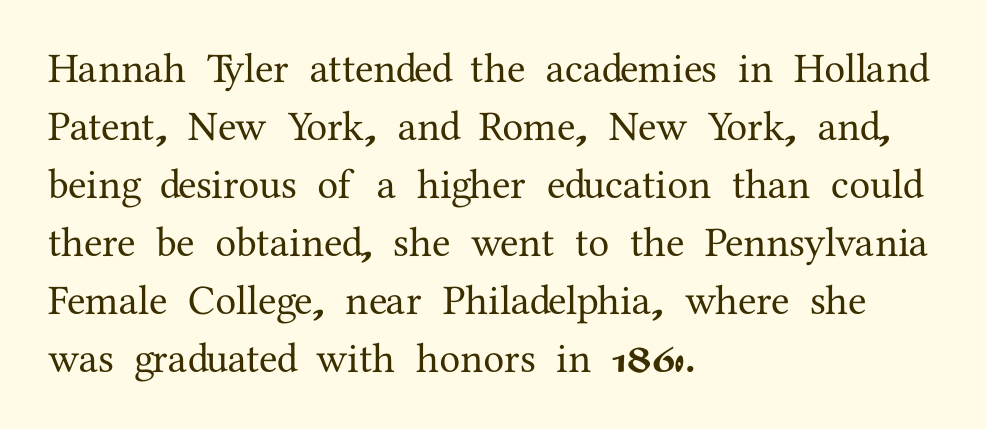
The rendering uses natural spacing where letterforms have individual widths. Summary of vertical rhythm: regular, with standard interline spacing. Unlike a clean sans, this face finishes its strokes with serifs. Has an underline been added? It has not. The letters sit at their default tracking, neither squeezed nor spread. Rendered with straight, roman letterforms.
